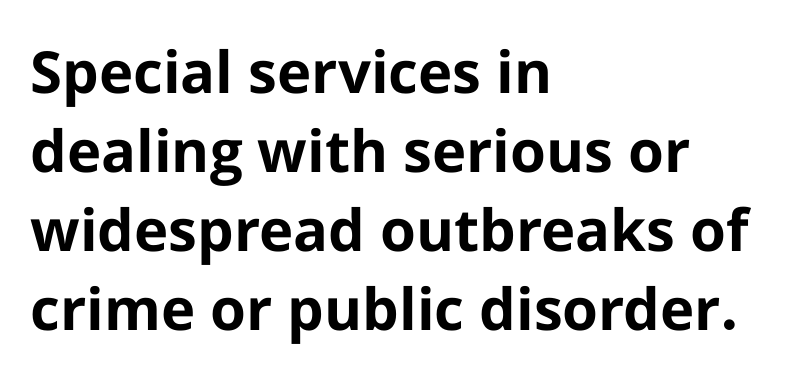
The image shows 58 px bold sans-serif type, upright; set left-aligned, normal line spacing (1.36x), normal letter spacing, not underlined; low stroke contrast and a medium x-height.
